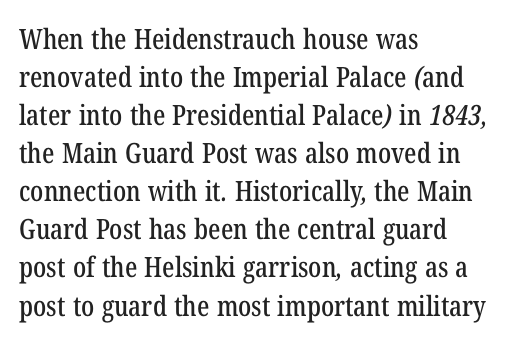
{"serif": "yes", "width": "condensed", "stroke_contrast": "low", "x_height": "medium", "monospaced": "no", "underline": "no", "align": "left", "line_spacing": "normal", "line_spacing_ratio": 1.36, "letter_spacing": "normal", "letter_spacing_em": 0.0, "glyph_px": 28}
